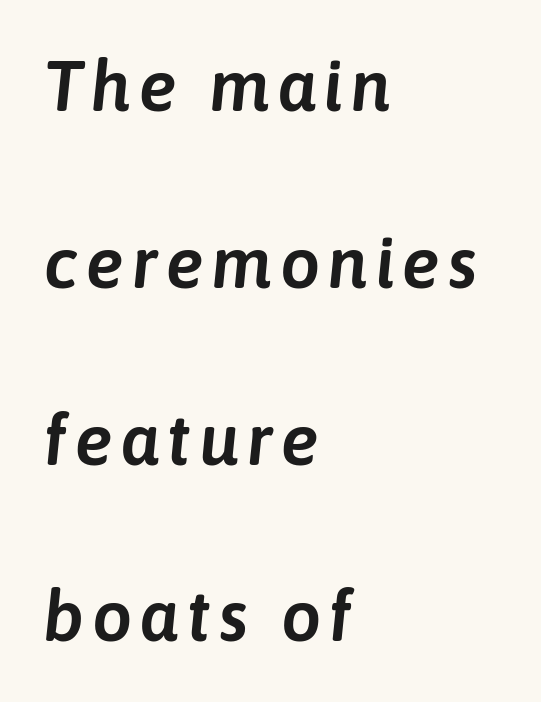
The image shows 71 px text type, italic (leaning right); set left-aligned, loose line spacing (2.49x), not underlined; low stroke contrast and a medium x-height.
